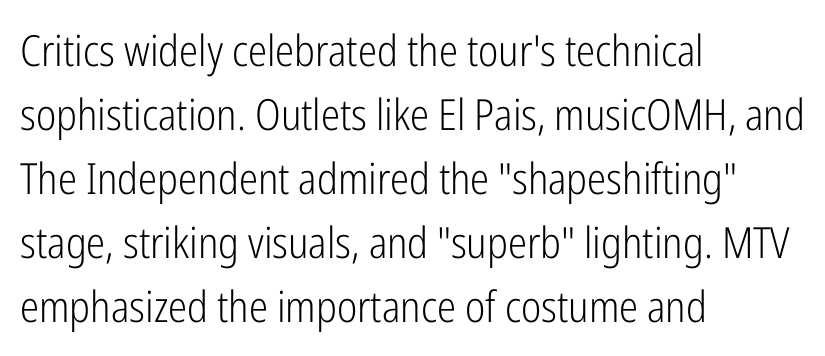
The image shows 43 px light, condensed sans-serif type, upright; set left-aligned, normal line spacing (1.49x), normal letter spacing, not underlined; low stroke contrast and a medium x-height.
